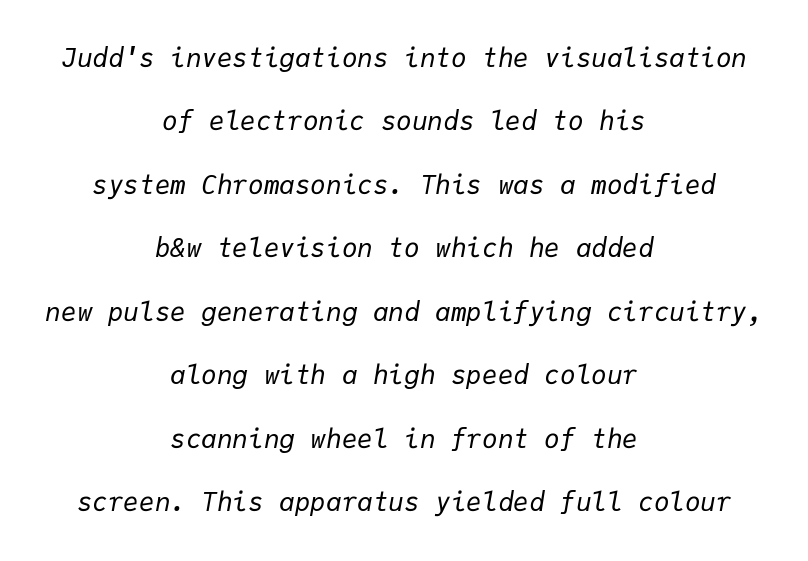
The image shows 26 px text type, italic (leaning right); set centered, loose line spacing (2.44x), normal letter spacing, not underlined.
